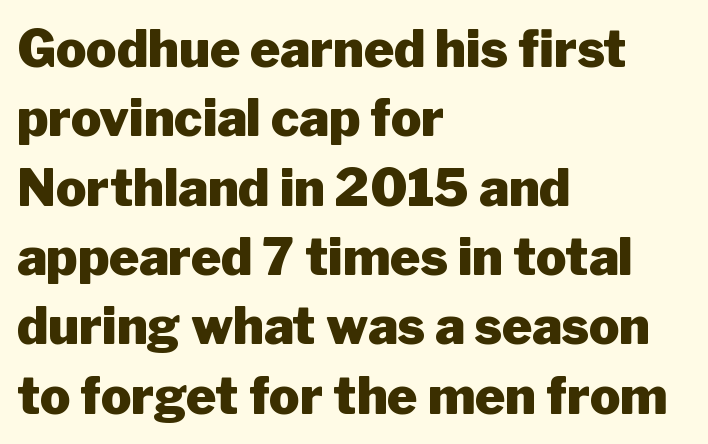
The image shows 51 px heavy sans-serif type, upright; set left-aligned, normal line spacing (1.36x), normal letter spacing, not underlined; low stroke contrast and a medium x-height.
